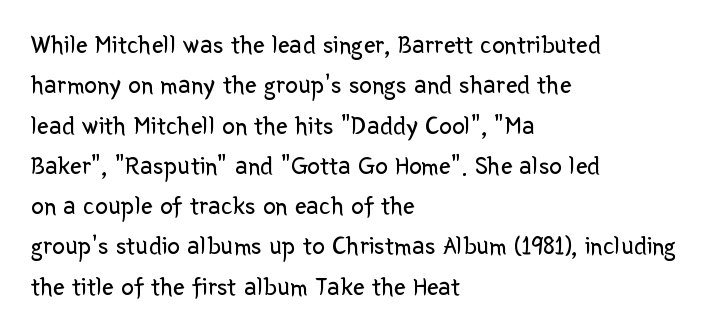
Q: Is the text bold? A: No.
Q: Is the text italic (slanted)? A: No, it is upright.
Q: Is the text underlined? A: No.
Q: How is the paragraph aligned? A: Left-aligned.
Q: Is the spacing between letters normal or unusually wide? A: Normal.
Q: Is the spacing between lines tight, normal or loose? A: Normal.
